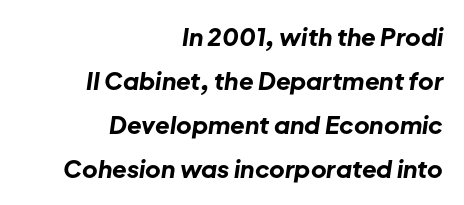
Tracking value appears to be zero — textbook default spacing. The passage shown is emphatically bold. Nobody drew a line under any word here. Characters are canted at an angle relative to the baseline's perpendicular.
